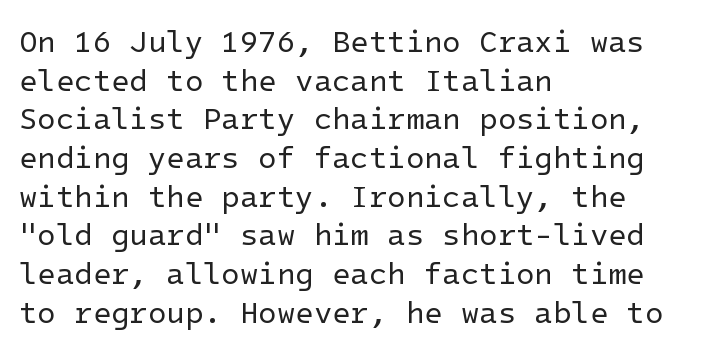
Q: Is the text bold? A: No.
Q: Is the text italic (slanted)? A: No, it is upright.
Q: Is the typeface a serif or a sans-serif typeface? A: Sans-serif.
Q: Is the text underlined? A: No.
Q: How is the paragraph aligned? A: Left-aligned.
Q: Is the spacing between letters normal or unusually wide? A: Normal.
Q: Is the spacing between lines tight, normal or loose? A: Normal.
Q: Width (condensed, normal, or wide)? A: Normal.
Q: Stroke contrast? A: Low.
Q: x-height? A: Medium.
